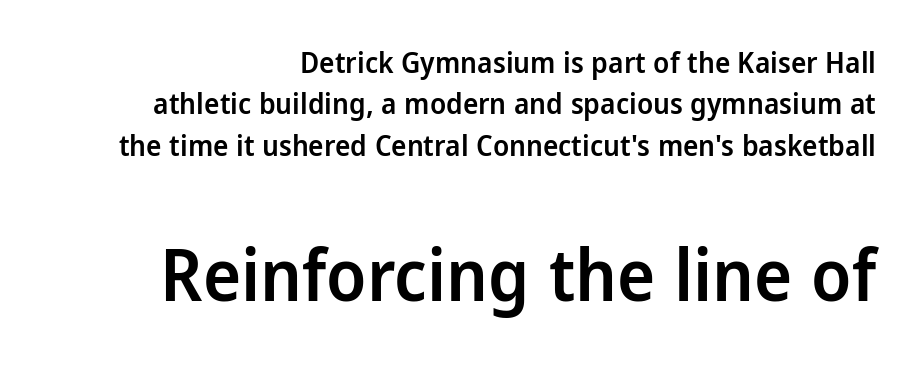
Compared with typical paragraphs, the rows here are spaced about the same. The rendering uses natural spacing where letterforms have individual widths. The face used here is rendered with its standard letterfit. I'd describe the lettering as semibold — firm but not a full bold.
